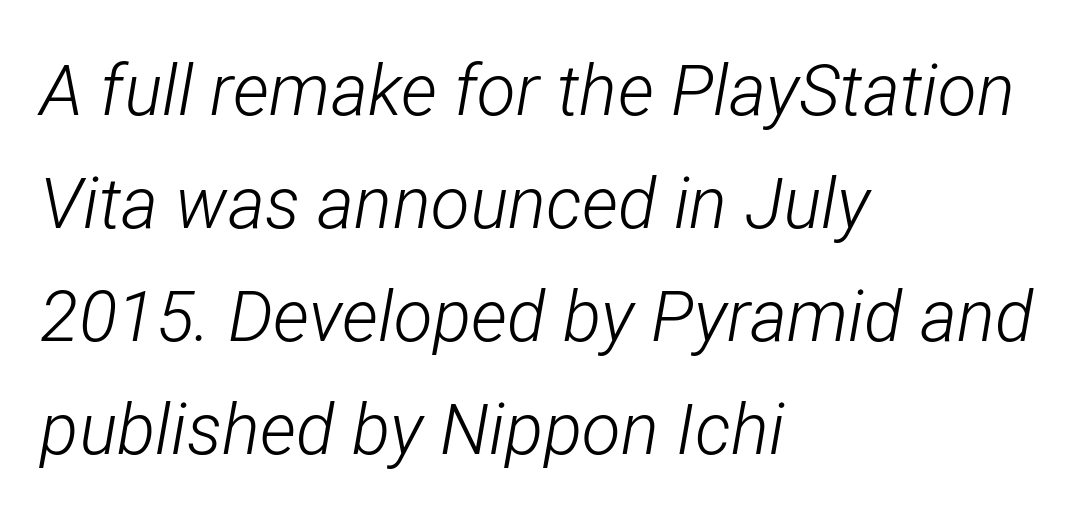
Q: Is the text bold? A: No.
Q: Is the text italic (slanted)? A: Yes, it leans right by about 12 degrees.
Q: Is the text underlined? A: No.
Q: How is the paragraph aligned? A: Left-aligned.
Q: Is the spacing between letters normal or unusually wide? A: Normal.
Q: Is the spacing between lines tight, normal or loose? A: Normal.
Q: Width (condensed, normal, or wide)? A: Condensed.
Q: Stroke contrast? A: Low.
Q: x-height? A: Medium.
Q: Monospaced? A: No.
